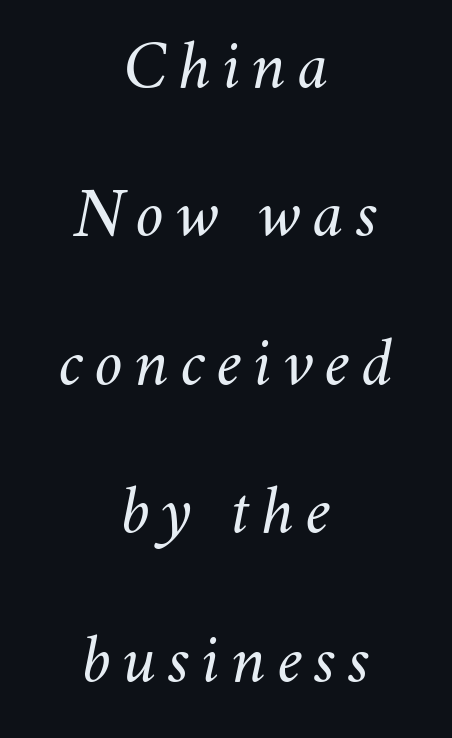
{"italic": "yes", "lean": "right", "slant_degrees": 11, "bold": "no", "weight": "light", "width": "normal", "stroke_contrast": "medium", "x_height": "small", "monospaced": "no", "underline": "no", "align": "center", "line_spacing": "loose", "line_spacing_ratio": 2.09, "glyph_px": 71}
